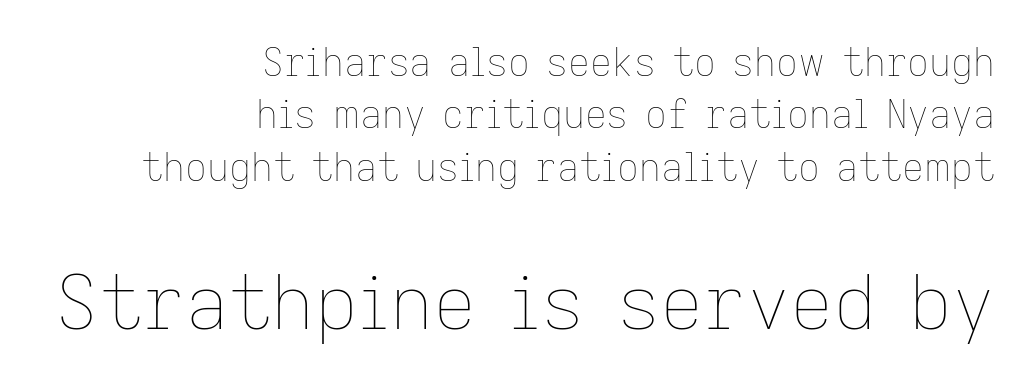
Honestly, the row spacing looks completely unremarkable. Layout note: lines flush right. Stems and bowls with no extra thickness — not bold. The rendering enlarges the type as you move from the upper chunk to the lower.
